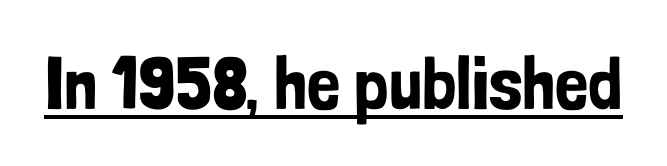
Q: Is the text italic (slanted)? A: No, it is upright.
Q: Is the typeface a serif or a sans-serif typeface? A: Sans-serif.
Q: Is the text underlined? A: Yes.
Q: Is the spacing between letters normal or unusually wide? A: Normal.
Q: Width (condensed, normal, or wide)? A: Condensed.
Q: Stroke contrast? A: Low.
Q: x-height? A: Medium.
Q: Monospaced? A: No.
